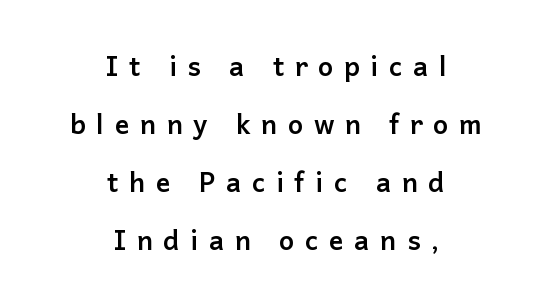
{"italic": "no", "bold": "yes", "underline": "no", "align": "center", "line_spacing": "loose", "line_spacing_ratio": 2.15, "letter_spacing": "wide", "letter_spacing_em": 0.39, "glyph_px": 27}
